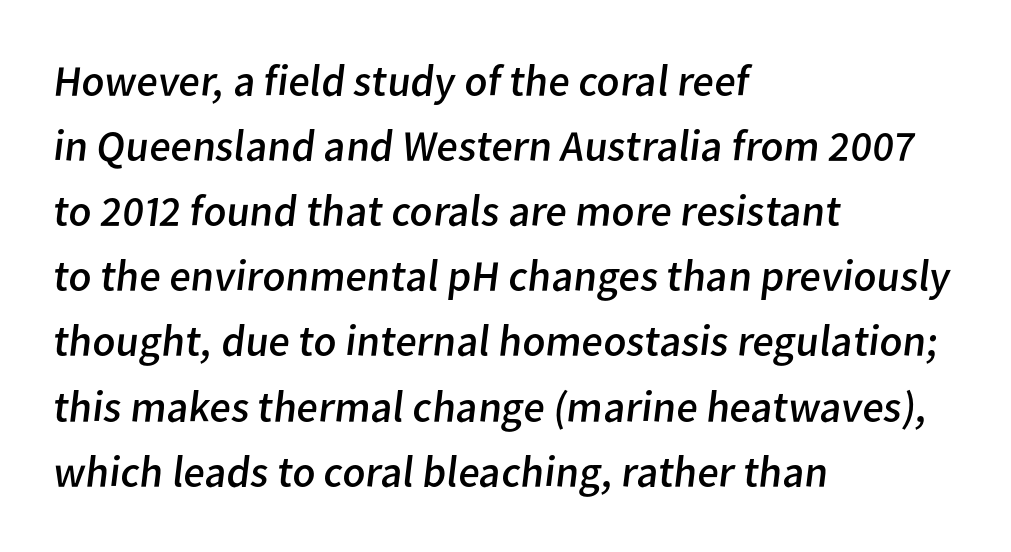
Layout note: lines flush left. Nope, no serifs anywhere on these letters. Observe the ordinary spacing: letters are neighbours, not strangers. The rendering uses a moderate line-height, typical for paragraphs. No letter is thick-stroked: the sample isn't bold. Character widths vary here, with narrow letters taking less room than wide ones.
